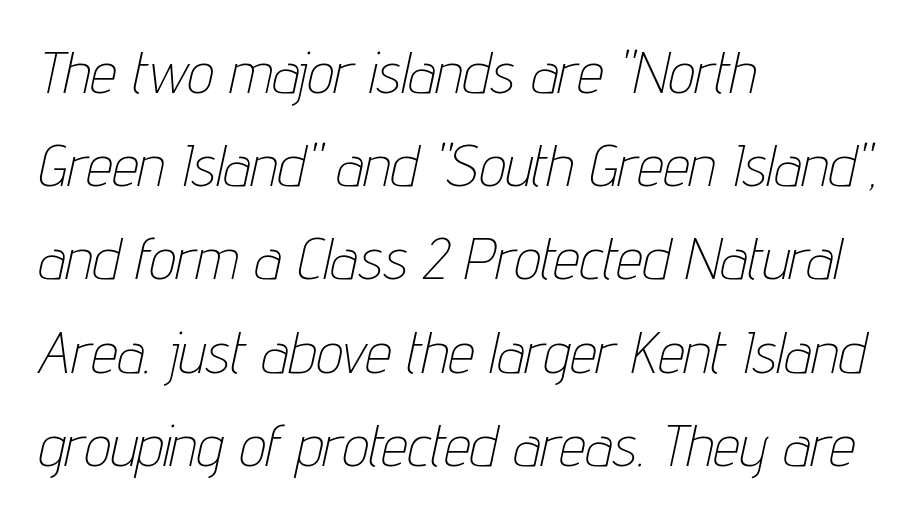
The image shows 59 px thin, condensed type, italic (leaning right); set left-aligned, normal line spacing (1.58x), normal letter spacing, not underlined; low stroke contrast and a medium x-height.
